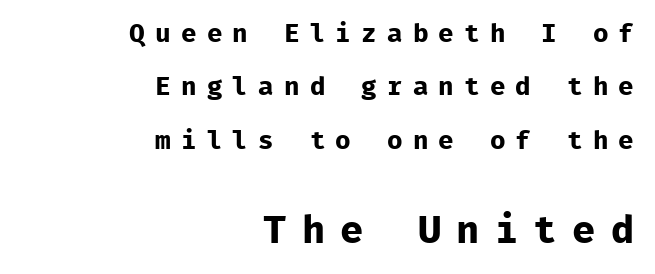
Does extra space separate the letters? Yes, quite a lot of it. All the whitespace from short lines collects on the left. The line-height multiplier appears high, well above default. Descenders hang freely into open space. Heavy-handed strokes throughout: this text is bold. Typesetter's note — lower block bumped up in size, upper block left smaller.
